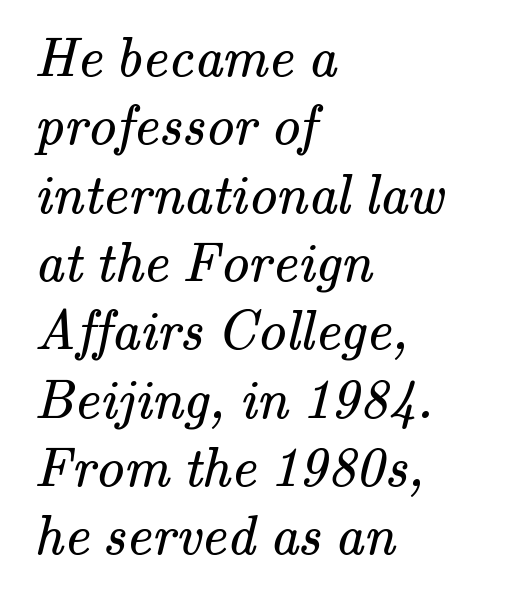
{"serif": "yes", "bold": "no", "weight": "regular", "width": "normal", "stroke_contrast": "medium", "x_height": "small", "monospaced": "no", "underline": "no", "align": "left", "line_spacing_ratio": 1.22, "letter_spacing": "normal", "letter_spacing_em": 0.0, "glyph_px": 56}
